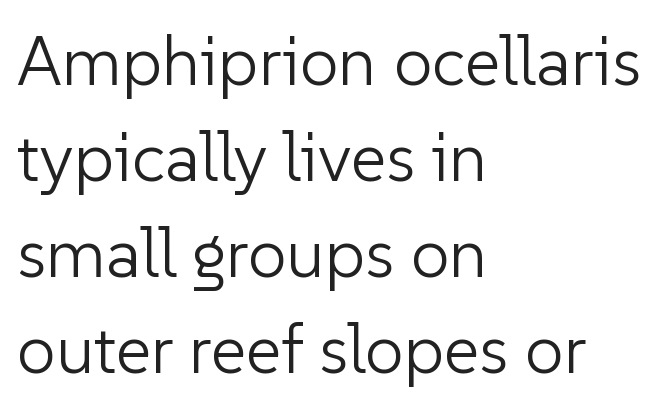
Short and long lines alike share a common starting point at left. Words float on clear page, feet unadorned. Reading down the column, the eye jumps a familiar distance to each next line. The letters stand straight up with perfectly vertical stems. Nothing heavy about these letters — not bold at all.
